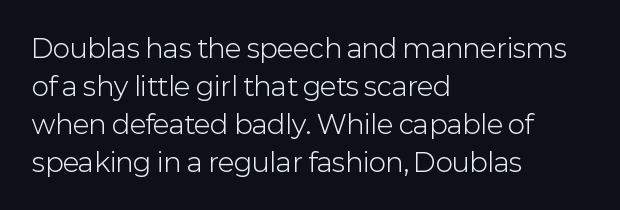
The image shows 26 px text type, upright; set left-aligned, normal line spacing (1.46x), normal letter spacing, not underlined.
